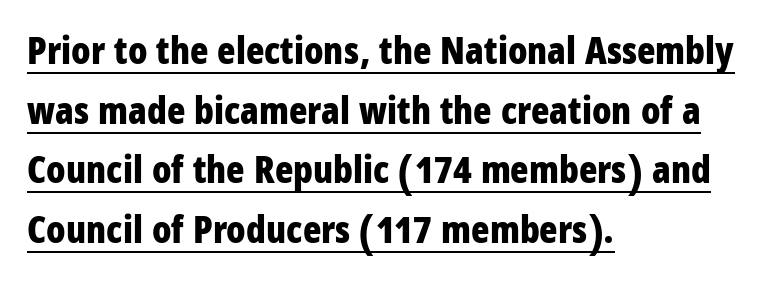
Q: Is the text bold? A: Yes.
Q: Is the text italic (slanted)? A: No, it is upright.
Q: Is the typeface a serif or a sans-serif typeface? A: Sans-serif.
Q: Is the text underlined? A: Yes.
Q: How is the paragraph aligned? A: Left-aligned.
Q: Is the spacing between letters normal or unusually wide? A: Normal.
Q: Is the spacing between lines tight, normal or loose? A: Normal.
Q: Width (condensed, normal, or wide)? A: Condensed.
Q: Stroke contrast? A: Low.
Q: x-height? A: Large.
Q: Monospaced? A: No.
